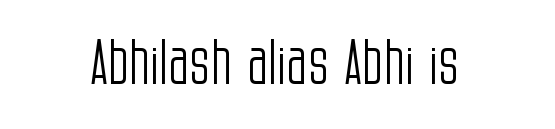
{"serif": "no", "italic": "no", "bold": "no", "weight": "light", "width": "condensed", "stroke_contrast": "low", "x_height": "large", "monospaced": "no", "underline": "no", "letter_spacing": "normal", "letter_spacing_em": 0.0, "glyph_px": 62}
